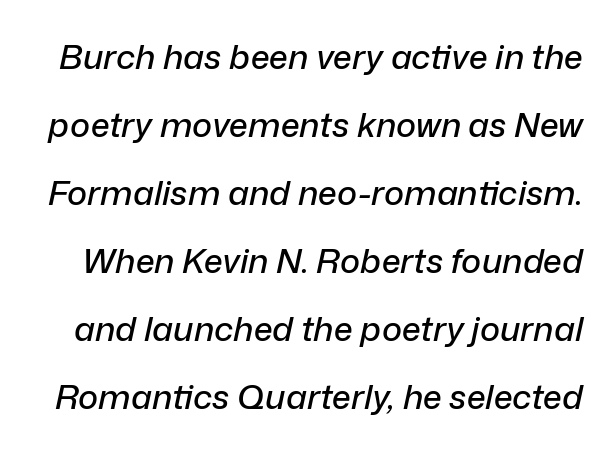
Q: Is the text italic (slanted)? A: Yes, it leans right by about 12 degrees.
Q: Is the text underlined? A: No.
Q: Is the spacing between letters normal or unusually wide? A: Normal.
Q: Is the spacing between lines tight, normal or loose? A: Loose.
Q: Width (condensed, normal, or wide)? A: Normal.
Q: Stroke contrast? A: Low.
Q: x-height? A: Medium.
Q: Monospaced? A: No.
